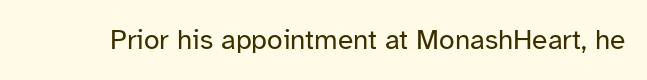
The specimen omits any rule beneath the text block's lines. Short note: letters normally spaced. Vertical strokes here are truly vertical. Note the varied advance widths — an 'i' is clearly narrower than an 'm'. The face used here is a sans, in the tradition of grotesques and geometrics.
